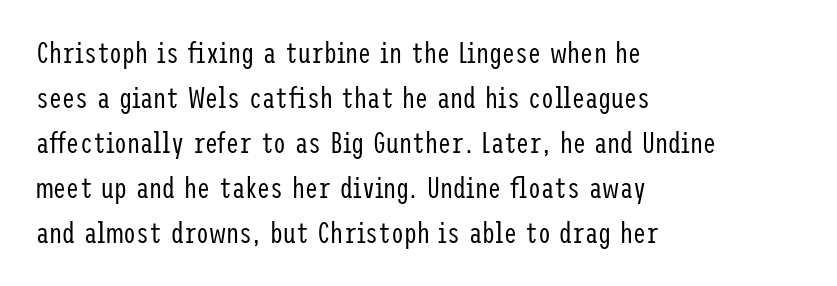
Q: Is the text bold? A: No.
Q: Is the text italic (slanted)? A: No, it is upright.
Q: Is the typeface a serif or a sans-serif typeface? A: Sans-serif.
Q: Is the text underlined? A: No.
Q: How is the paragraph aligned? A: Left-aligned.
Q: Is the spacing between letters normal or unusually wide? A: Normal.
Q: Is the spacing between lines tight, normal or loose? A: Normal.
Q: Width (condensed, normal, or wide)? A: Condensed.
Q: Stroke contrast? A: Low.
Q: x-height? A: Medium.
